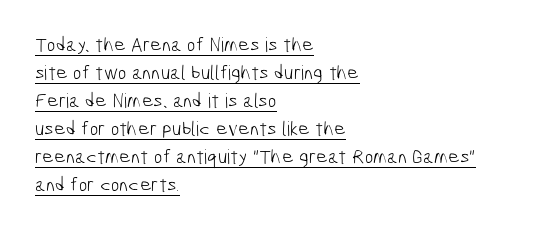
The image shows 20 px text type; set left-aligned, normal line spacing (1.4x), normal letter spacing, underlined.
